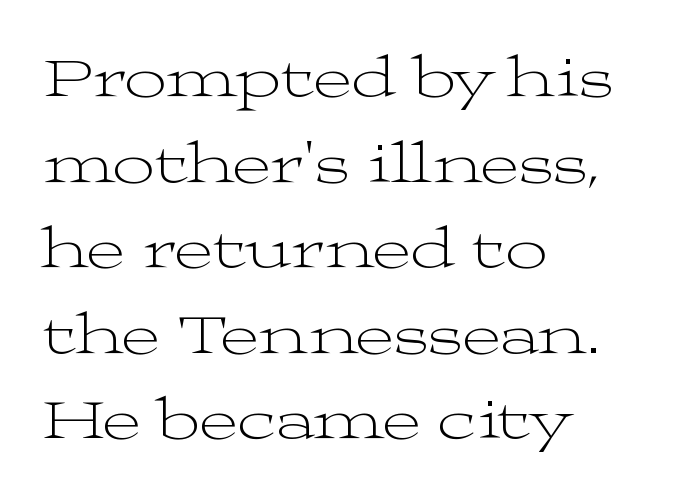
Q: Is the text bold? A: No.
Q: Is the text italic (slanted)? A: No, it is upright.
Q: Is the typeface a serif or a sans-serif typeface? A: Serif.
Q: Is the text underlined? A: No.
Q: How is the paragraph aligned? A: Left-aligned.
Q: Is the spacing between letters normal or unusually wide? A: Normal.
Q: Is the spacing between lines tight, normal or loose? A: Normal.
Q: Width (condensed, normal, or wide)? A: Wide.
Q: Stroke contrast? A: Medium.
Q: x-height? A: Medium.
Q: Monospaced? A: No.
